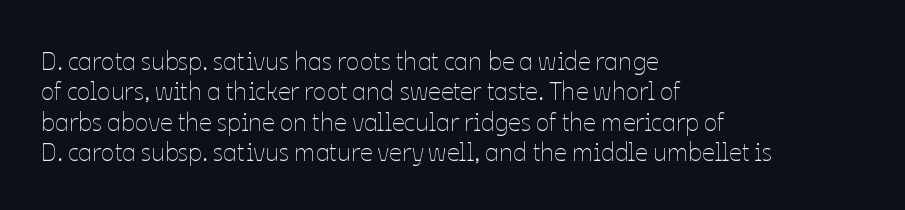
{"italic": "no", "bold": "no", "underline": "no", "align": "left", "line_spacing_ratio": 1.22, "letter_spacing": "normal", "letter_spacing_em": 0.0, "glyph_px": 25}
